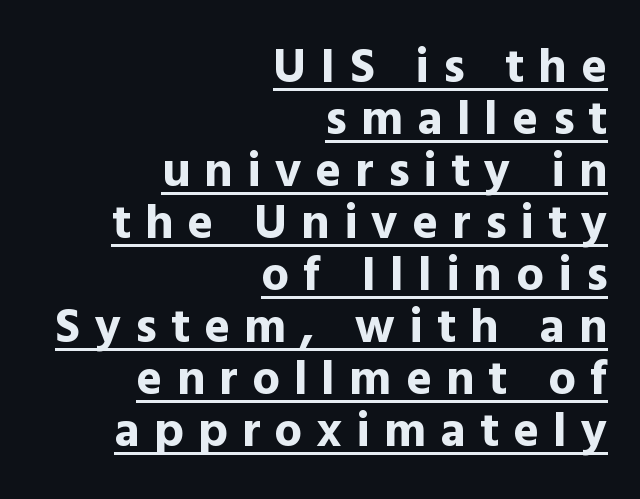
The image shows 49 px bold sans-serif type, upright; set right-aligned, tight line spacing (1.06x), unusually wide letter spacing (+0.29 em), underlined; a medium x-height.
